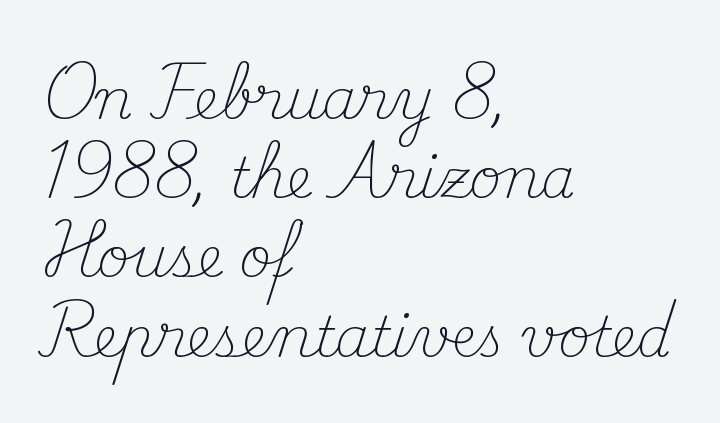
Q: Is the text bold? A: No.
Q: Is the text italic (slanted)? A: Yes.
Q: Is the typeface a serif or a sans-serif typeface? A: Serif.
Q: Is the text underlined? A: No.
Q: How is the paragraph aligned? A: Left-aligned.
Q: Is the spacing between letters normal or unusually wide? A: Normal.
Q: Is the spacing between lines tight, normal or loose? A: Normal.
Q: Width (condensed, normal, or wide)? A: Normal.
Q: Stroke contrast? A: Medium.
Q: x-height? A: Small.
Q: Monospaced? A: No.
